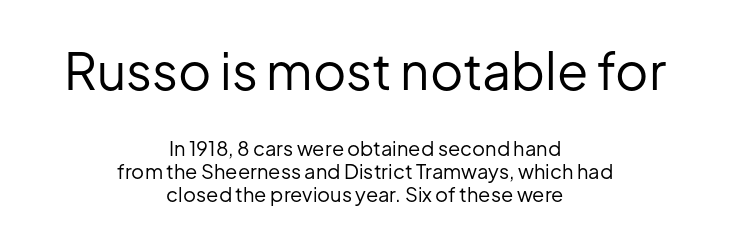
Are there feet on the stems? There aren't — it's a sans. Bigger letters appear in the top chunk; the bottom chunk is reduced. This rendering uses center alignment, leaving both contours irregular but symmetric. Looks like regular typesetting: each glyph gets only the width it needs. Just letters on the line, the space beneath them empty.
